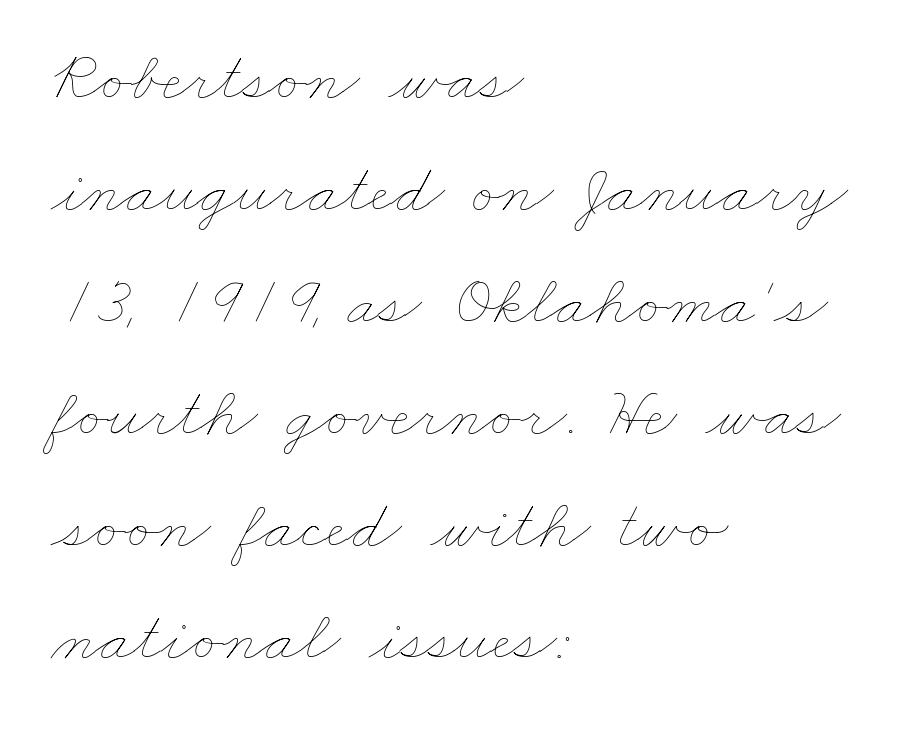
{"bold": "no", "weight": "thin", "width": "wide", "stroke_contrast": "low", "x_height": "small", "monospaced": "no", "underline": "no", "align": "left", "line_spacing": "normal", "line_spacing_ratio": 1.6, "letter_spacing": "normal", "letter_spacing_em": 0.0, "glyph_px": 70}
